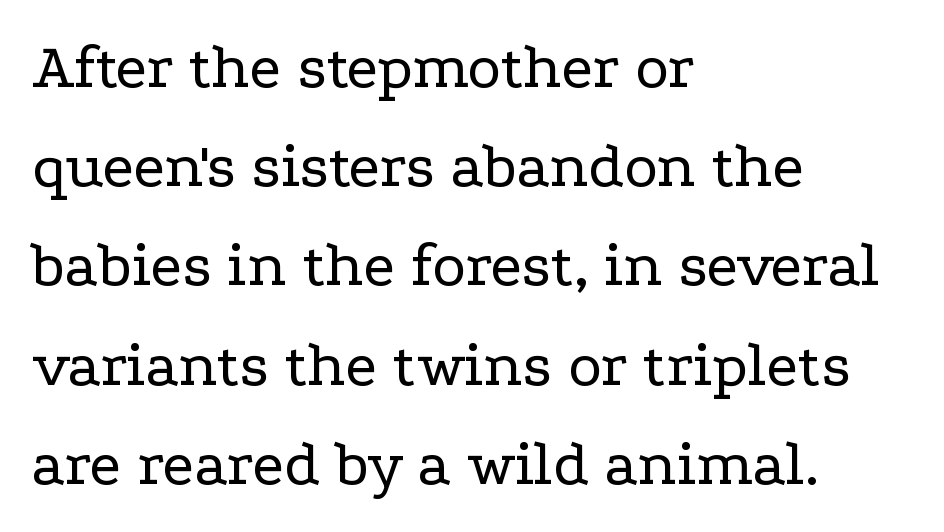
The leading is moderate, giving the passage an even texture. Honestly, the letter spacing is just normal — you wouldn't notice it. Casual observation: everything's shoved over to the left. The passage shown is not underscored anywhere.
